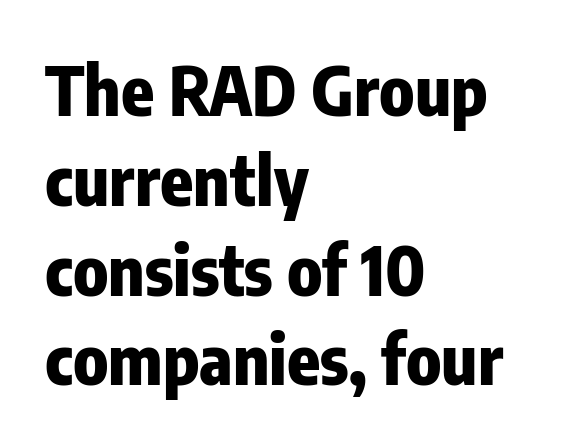
Q: Is the text bold? A: Yes.
Q: Is the text italic (slanted)? A: No, it is upright.
Q: Is the typeface a serif or a sans-serif typeface? A: Sans-serif.
Q: Is the text underlined? A: No.
Q: How is the paragraph aligned? A: Left-aligned.
Q: Is the spacing between letters normal or unusually wide? A: Normal.
Q: Is the spacing between lines tight, normal or loose? A: Normal.
Q: Width (condensed, normal, or wide)? A: Condensed.
Q: Stroke contrast? A: Low.
Q: x-height? A: Medium.
Q: Monospaced? A: No.
